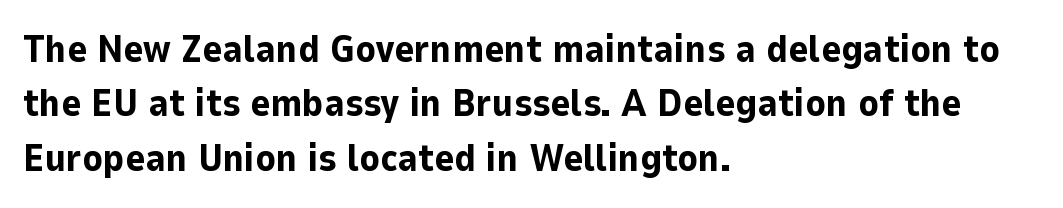
Q: Is the text bold? A: Yes.
Q: Is the text italic (slanted)? A: No, it is upright.
Q: Is the typeface a serif or a sans-serif typeface? A: Sans-serif.
Q: Is the text underlined? A: No.
Q: How is the paragraph aligned? A: Left-aligned.
Q: Is the spacing between letters normal or unusually wide? A: Normal.
Q: Is the spacing between lines tight, normal or loose? A: Normal.
Q: Width (condensed, normal, or wide)? A: Normal.
Q: Stroke contrast? A: Low.
Q: x-height? A: Medium.
Q: Monospaced? A: No.
